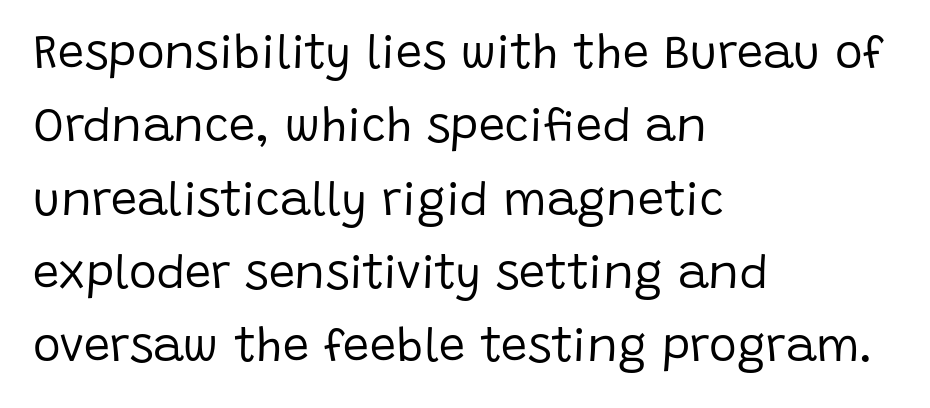
Q: Is the text bold? A: No.
Q: Is the text italic (slanted)? A: No, it is upright.
Q: Is the typeface a serif or a sans-serif typeface? A: Sans-serif.
Q: Is the text underlined? A: No.
Q: How is the paragraph aligned? A: Left-aligned.
Q: Is the spacing between letters normal or unusually wide? A: Normal.
Q: Is the spacing between lines tight, normal or loose? A: Normal.
Q: Width (condensed, normal, or wide)? A: Normal.
Q: Stroke contrast? A: Low.
Q: x-height? A: Large.
Q: Monospaced? A: No.
